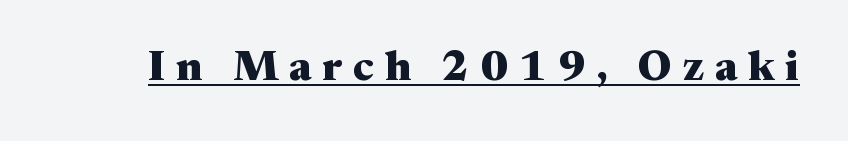
The image shows 42 px heavy, wide serif type, upright; set unusually wide letter spacing (+0.26 em), underlined; medium stroke contrast and a medium x-height.
